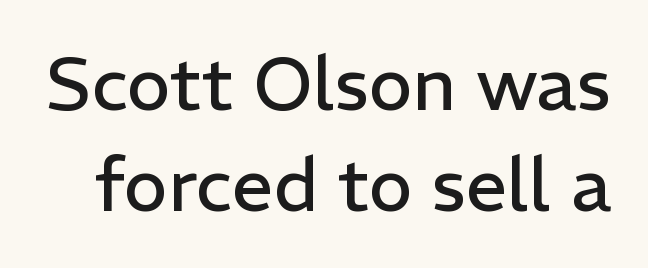
The image shows 74 px regular-weight sans-serif type, upright; set normal line spacing (1.36x), normal letter spacing, not underlined; low stroke contrast and a medium x-height.
